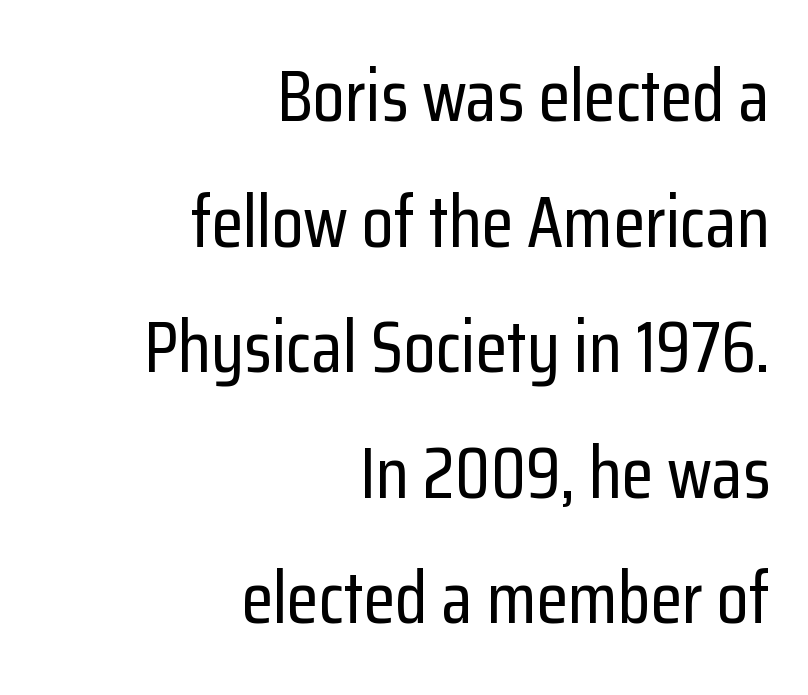
Q: Is the text italic (slanted)? A: No, it is upright.
Q: Is the typeface a serif or a sans-serif typeface? A: Sans-serif.
Q: Is the text underlined? A: No.
Q: How is the paragraph aligned? A: Right-aligned.
Q: Is the spacing between letters normal or unusually wide? A: Normal.
Q: Width (condensed, normal, or wide)? A: Condensed.
Q: Stroke contrast? A: Low.
Q: x-height? A: Medium.
Q: Monospaced? A: No.
